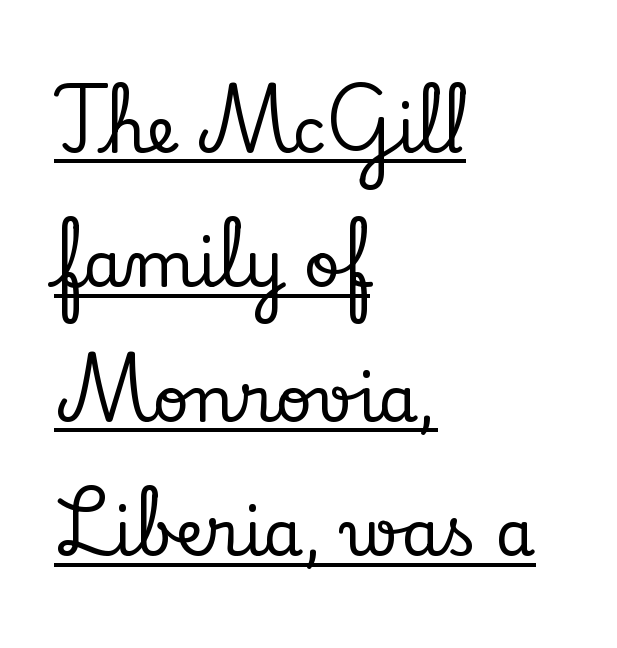
{"serif": "yes", "italic": "no", "width": "normal", "stroke_contrast": "low", "x_height": "small", "monospaced": "no", "underline": "yes", "align": "left", "line_spacing": "loose", "line_spacing_ratio": 2.1, "letter_spacing": "normal", "letter_spacing_em": 0.0, "glyph_px": 64}
